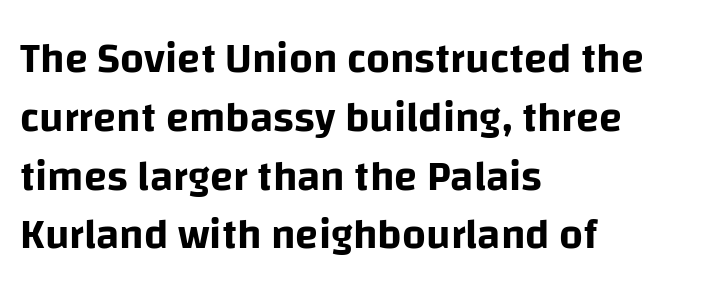
The image shows 42 px sans-serif type, upright; set left-aligned, normal line spacing (1.4x), normal letter spacing, not underlined; low stroke contrast and a large x-height.
